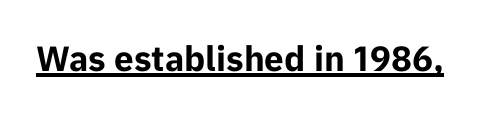
Q: Is the text bold? A: Yes.
Q: Is the text italic (slanted)? A: No, it is upright.
Q: Is the typeface a serif or a sans-serif typeface? A: Sans-serif.
Q: Is the text underlined? A: Yes.
Q: Is the spacing between letters normal or unusually wide? A: Normal.
Q: Width (condensed, normal, or wide)? A: Normal.
Q: Stroke contrast? A: Low.
Q: x-height? A: Medium.
Q: Monospaced? A: No.
